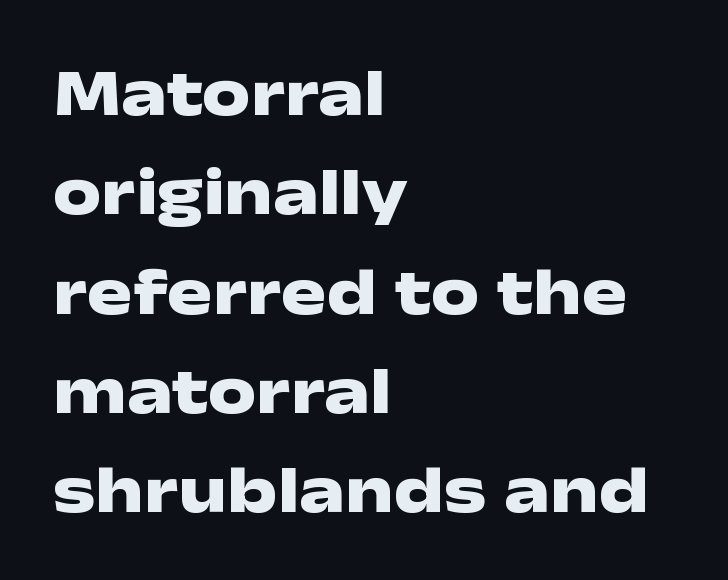
The passage shown has conventional tracking throughout. Each row of text sits above clean, open space. Classification — sans serif. Is this a fixed-width face? No — the glyphs have proportional, varying widths.
